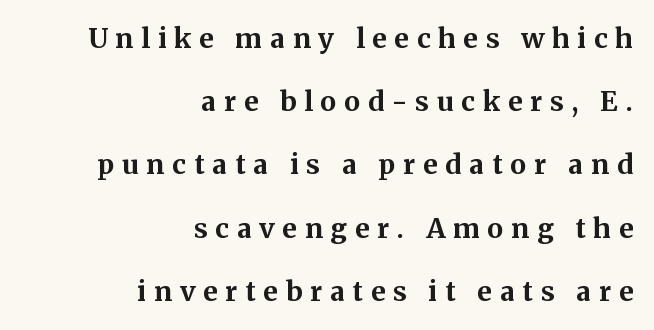
Q: Is the text bold? A: Yes.
Q: Is the text italic (slanted)? A: No, it is upright.
Q: Is the text underlined? A: No.
Q: How is the paragraph aligned? A: Right-aligned.
Q: Is the spacing between letters normal or unusually wide? A: Unusually wide.
Q: Is the spacing between lines tight, normal or loose? A: Loose.
